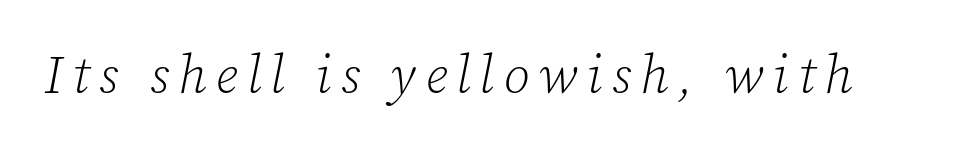
{"serif": "yes", "italic": "yes", "lean": "right", "slant_degrees": 12, "bold": "no", "weight": "light", "width": "normal", "stroke_contrast": "low", "x_height": "medium", "monospaced": "no", "underline": "no", "glyph_px": 53}
